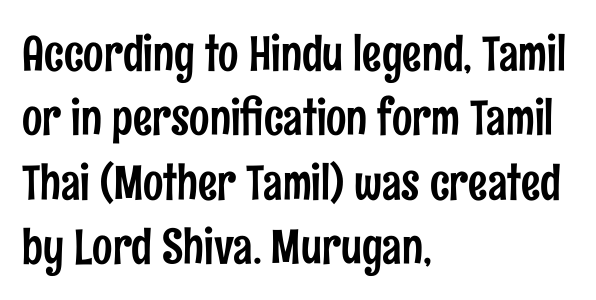
The image shows 48 px condensed sans-serif type, upright; set left-aligned, normal line spacing (1.34x), normal letter spacing, not underlined; low stroke contrast and a medium x-height.
